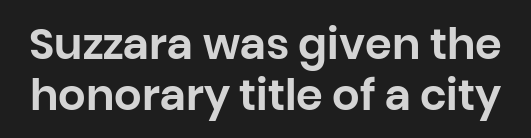
{"serif": "no", "italic": "no", "width": "normal", "stroke_contrast": "low", "x_height": "large", "monospaced": "no", "underline": "no", "line_spacing_ratio": 1.18, "letter_spacing": "normal", "letter_spacing_em": 0.0, "glyph_px": 43}
